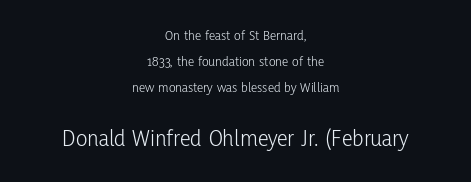
{"italic": "no", "bold": "no", "underline": "no", "align": "center", "line_spacing_ratio": 1.85, "letter_spacing": "normal", "letter_spacing_em": 0.0, "larger_block": "second", "size_ratio": 1.71, "glyph_px": 24}
